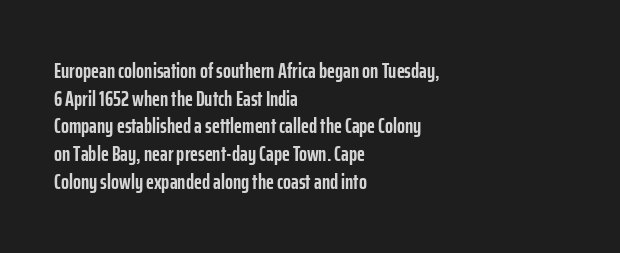
The image shows 21 px bold type, upright; set left-aligned, normal line spacing (1.32x), normal letter spacing, not underlined.
